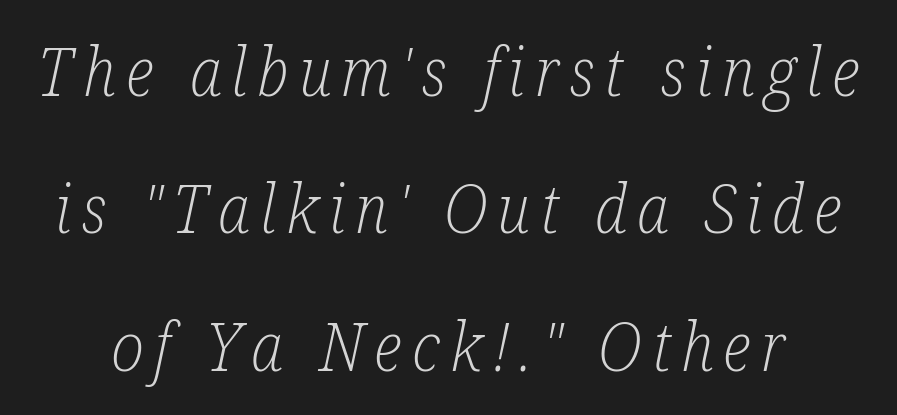
{"serif": "yes", "italic": "yes", "lean": "right", "slant_degrees": 12, "bold": "no", "weight": "light", "width": "condensed", "stroke_contrast": "low", "x_height": "medium", "monospaced": "no", "underline": "no", "line_spacing": "loose", "line_spacing_ratio": 2.05, "glyph_px": 67}
